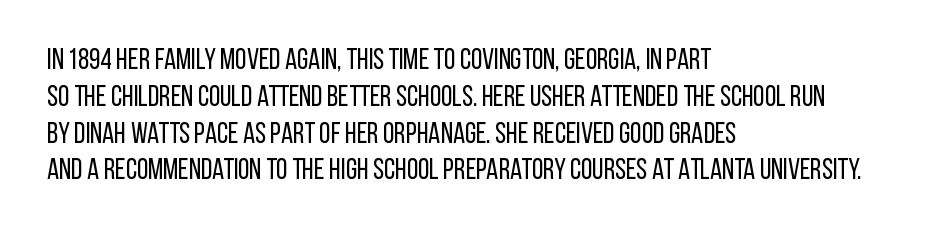
Is this a fixed-width face? No — the glyphs have proportional, varying widths. Underline: absent. The letterforms sit at book weight or below. The lettering holds an erect, upright posture throughout. The paragraph shown leans on its left margin. The horizontal fit of the characters is conventional and even.
